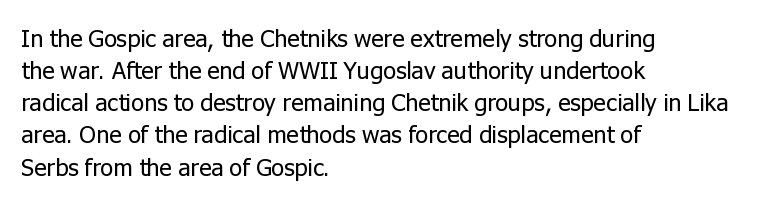
The strip under each line holds only bare page. You could call the tracking neutral — neither tight nor loose. Where is the straight margin? On the left. Upright lettering throughout. The weight tops out at a normal text grade.
